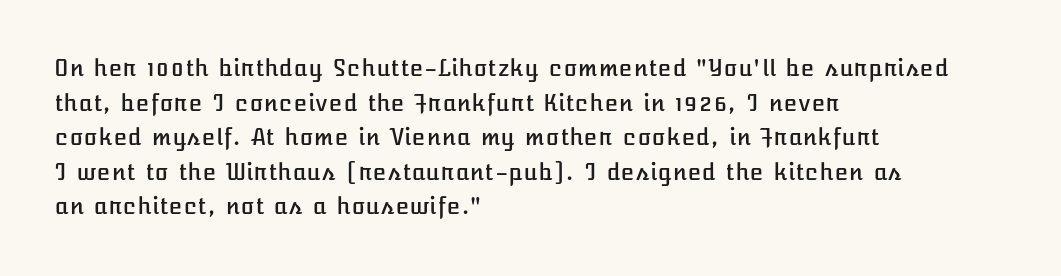
{"italic": "no", "underline": "no", "align": "left", "line_spacing": "normal", "line_spacing_ratio": 1.57, "letter_spacing": "normal", "letter_spacing_em": 0.0, "glyph_px": 22}
